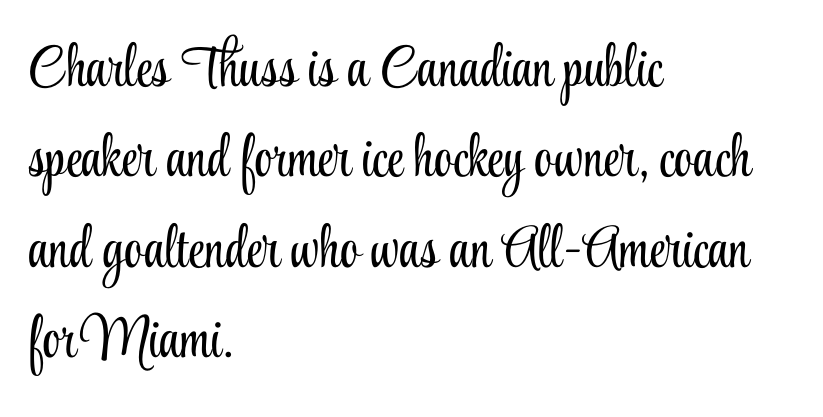
{"serif": "yes", "bold": "no", "weight": "light", "width": "condensed", "stroke_contrast": "low", "x_height": "small", "monospaced": "no", "underline": "no", "align": "left", "line_spacing": "normal", "line_spacing_ratio": 1.56, "letter_spacing": "normal", "letter_spacing_em": 0.0, "glyph_px": 58}
